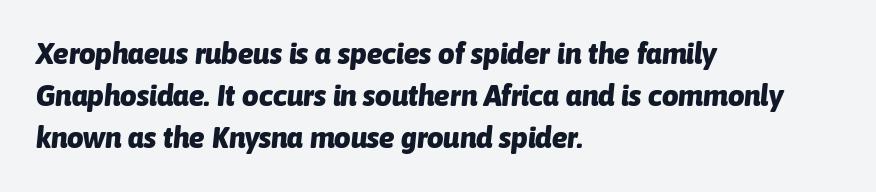
{"italic": "yes", "lean": "right", "slant_degrees": 6, "bold": "yes", "weight": "heavy", "width": "normal", "stroke_contrast": "low", "x_height": "medium", "monospaced": "no", "underline": "no", "align": "left", "line_spacing": "normal", "line_spacing_ratio": 1.45, "letter_spacing": "normal", "letter_spacing_em": 0.0, "glyph_px": 29}
